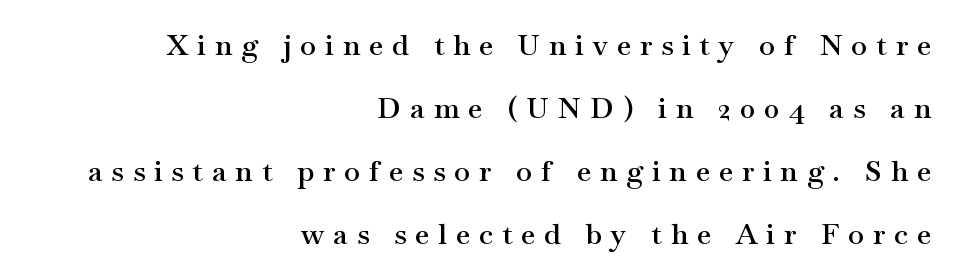
Alignment: flush right. The face used here is rendered with a markedly widened letterfit. The passage shown is typed in a proportional face where columns would drift. These lines are composed in type with serifs. Check the space under the baseline: it is left empty.
